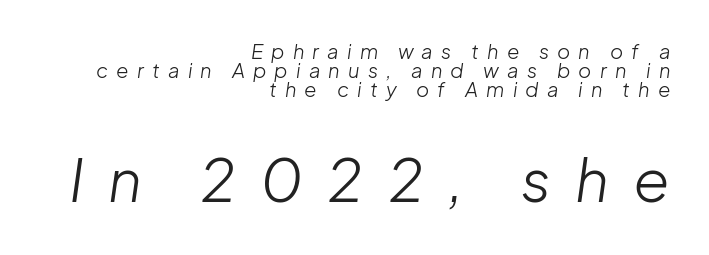
This sample is right-justified, so line beginnings fall wherever the words allow. Check under the words: just untouched page. This is not heavy type; no bold has been used. The letters are spread apart with noticeably loose tracking. The face used here has a pronounced slope to its letters. The lower block of text is set noticeably larger than the block above it.
